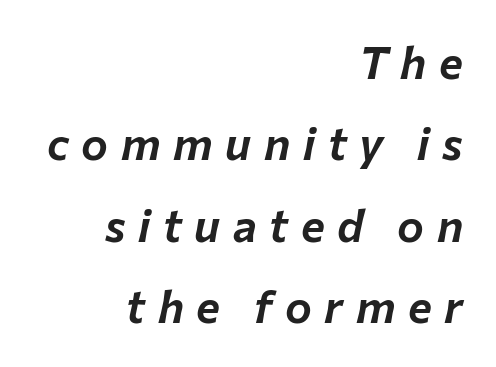
This sample has the flowing, uneven cadence of proportional lettering. The gaps between neighbouring characters are conspicuously large. The axis of the letterforms is tilted away from vertical. The lines in this sample share a right terminus and differ only in where they begin.
